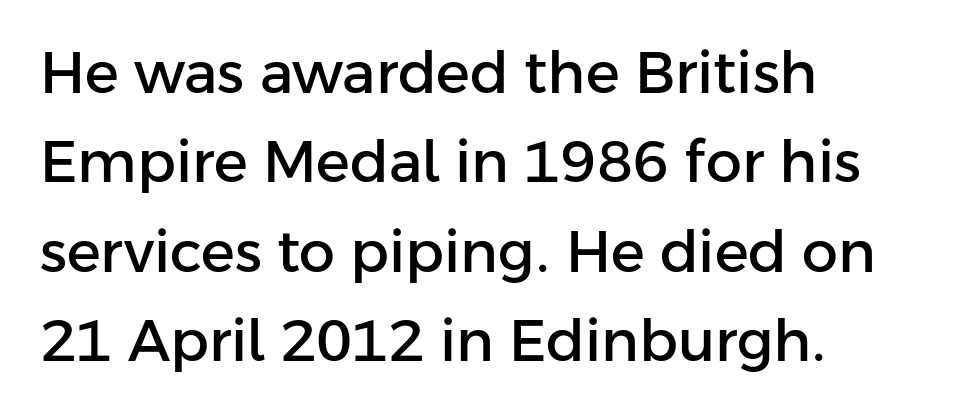
The image shows 57 px sans-serif type, upright; set left-aligned, normal line spacing (1.57x), normal letter spacing, not underlined; low stroke contrast and a medium x-height.
